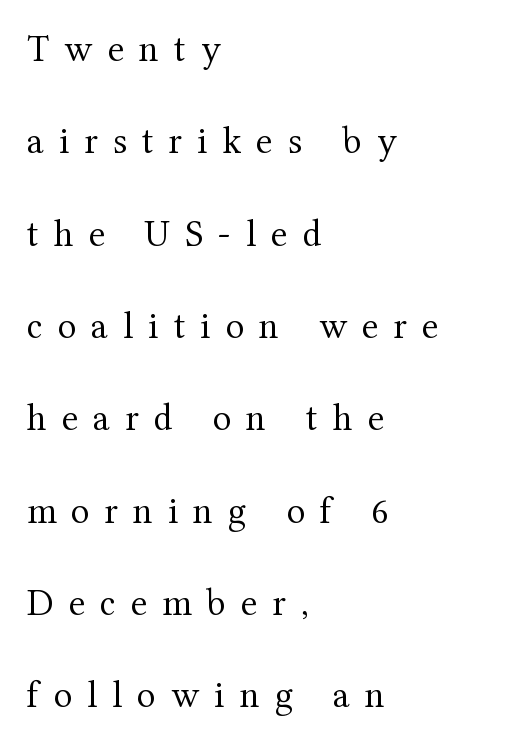
Q: Is the text bold? A: No.
Q: Is the text italic (slanted)? A: No, it is upright.
Q: Is the typeface a serif or a sans-serif typeface? A: Serif.
Q: Is the text underlined? A: No.
Q: How is the paragraph aligned? A: Left-aligned.
Q: Is the spacing between letters normal or unusually wide? A: Unusually wide.
Q: Is the spacing between lines tight, normal or loose? A: Loose.
Q: Width (condensed, normal, or wide)? A: Normal.
Q: Stroke contrast? A: Medium.
Q: x-height? A: Medium.
Q: Monospaced? A: No.
